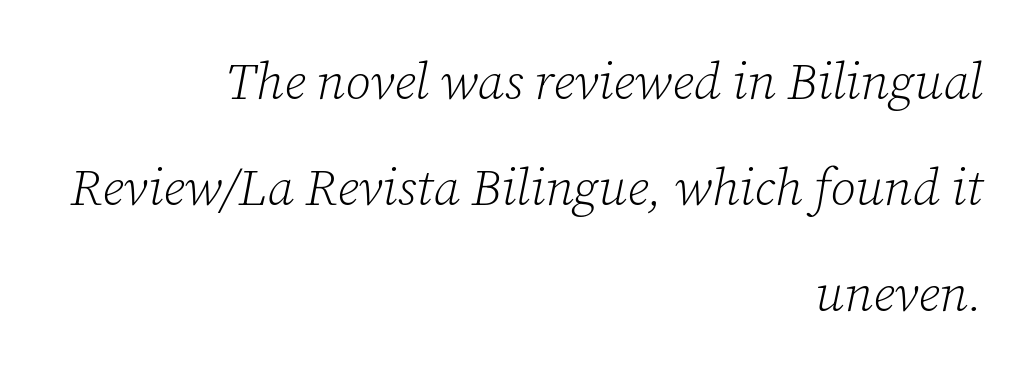
Q: Is the text bold? A: No.
Q: Is the text italic (slanted)? A: Yes, it leans right by about 12 degrees.
Q: Is the typeface a serif or a sans-serif typeface? A: Serif.
Q: Is the text underlined? A: No.
Q: How is the paragraph aligned? A: Right-aligned.
Q: Is the spacing between letters normal or unusually wide? A: Normal.
Q: Is the spacing between lines tight, normal or loose? A: Loose.
Q: Width (condensed, normal, or wide)? A: Normal.
Q: Stroke contrast? A: Low.
Q: x-height? A: Medium.
Q: Monospaced? A: No.
